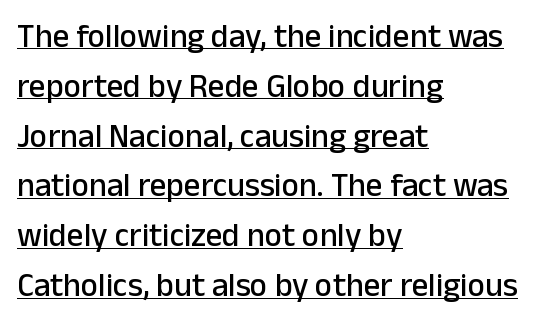
The image shows 33 px sans-serif type, upright; set left-aligned, normal line spacing (1.51x), normal letter spacing, underlined; low stroke contrast and a medium x-height.
